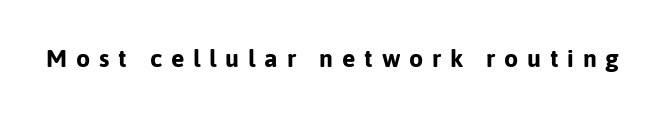
The image shows 25 px bold type, upright; set unusually wide letter spacing (+0.35 em), not underlined.
